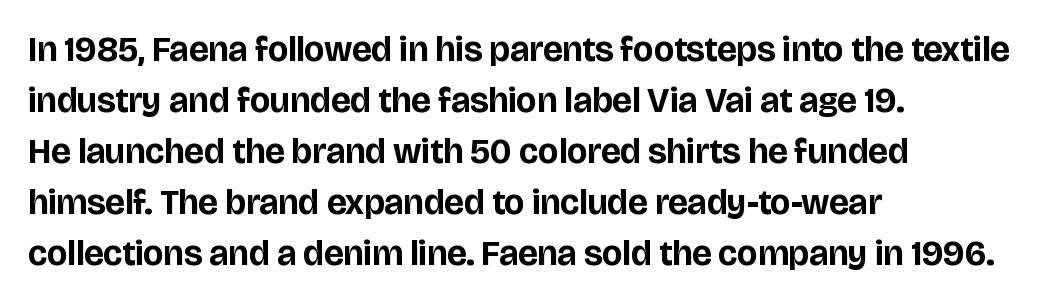
Left-aligned paragraph, ragged on the right. Quick note: not italic, upright. Plain, unruled lines of type. The gaps between neighbouring characters are ordinary and unremarkable. The characters look thick and weighty, a clear bold. These lines are rendered in a variable-pitch font.
